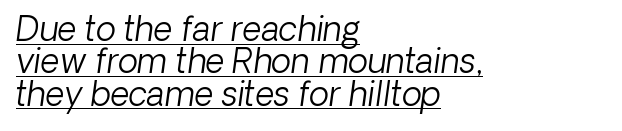
The designer dialed line spacing down below the default. This reads as an unemphasized weight, regular at the heaviest. A typesetter would call this zero additional tracking. The letters advance in unequal steps, a hallmark of proportional type.
